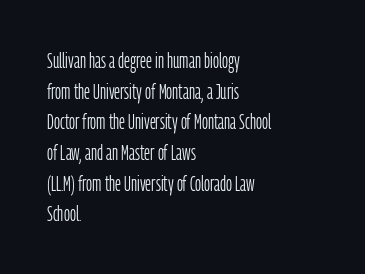
The strip under each line holds only bare page. The lines in this sample share a left origin and differ only in where they stop. The block of text has a typical density, with ordinary space between rows. A typesetter would call this zero additional tracking. Each stroke keeps to a modest, everyday thickness or less. Style check: upright.
